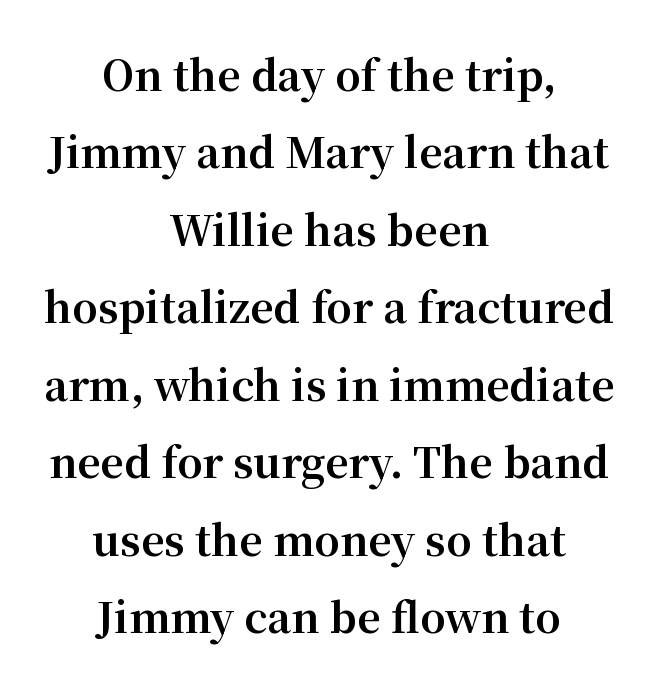
Q: Is the text bold? A: Yes.
Q: Is the text italic (slanted)? A: No, it is upright.
Q: Is the typeface a serif or a sans-serif typeface? A: Serif.
Q: Is the text underlined? A: No.
Q: How is the paragraph aligned? A: Centered.
Q: Is the spacing between letters normal or unusually wide? A: Normal.
Q: Width (condensed, normal, or wide)? A: Normal.
Q: Stroke contrast? A: Medium.
Q: x-height? A: Medium.
Q: Monospaced? A: No.
